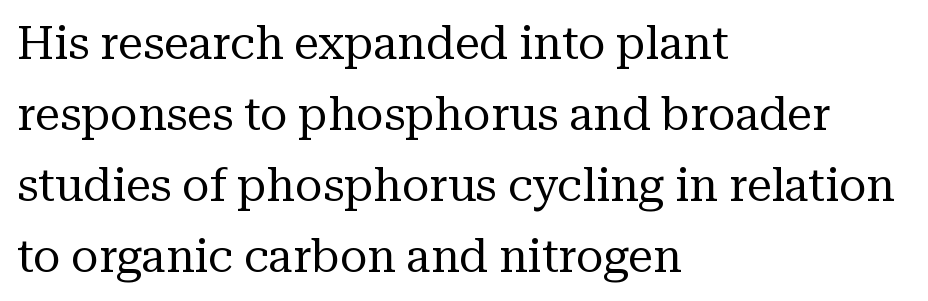
These lines are composed in type with serifs. This sample uses plain, unmodified letter spacing. In terms of leading, this rendering sits right in the middle. A typesetter would call this proportional, since set widths differ per character.
